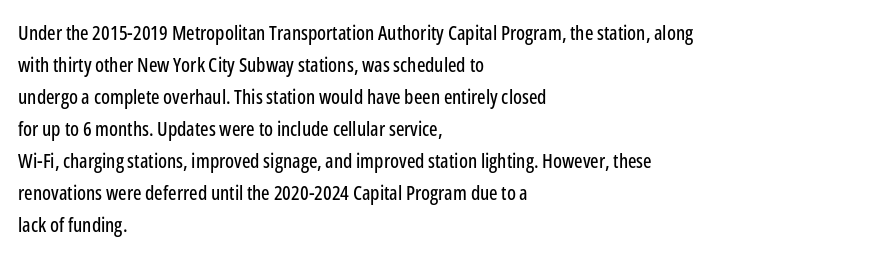
Q: Is the text italic (slanted)? A: No, it is upright.
Q: Is the text underlined? A: No.
Q: How is the paragraph aligned? A: Left-aligned.
Q: Is the spacing between letters normal or unusually wide? A: Normal.
Q: Is the spacing between lines tight, normal or loose? A: Normal.
